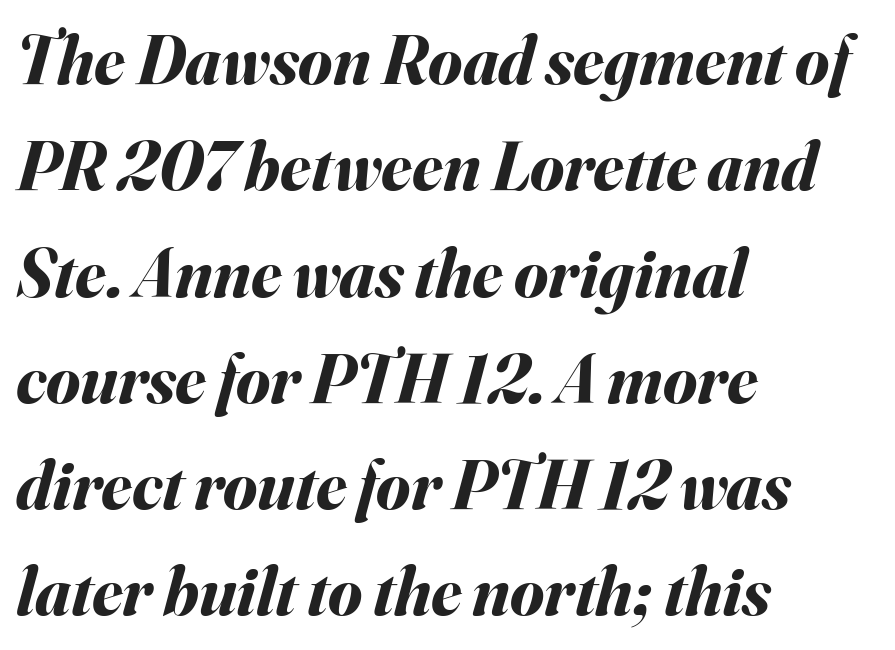
Q: Is the text bold? A: Yes.
Q: Is the text italic (slanted)? A: Yes, it leans right by about 16 degrees.
Q: Is the text underlined? A: No.
Q: How is the paragraph aligned? A: Left-aligned.
Q: Is the spacing between letters normal or unusually wide? A: Normal.
Q: Is the spacing between lines tight, normal or loose? A: Normal.
Q: Width (condensed, normal, or wide)? A: Normal.
Q: Stroke contrast? A: Medium.
Q: x-height? A: Small.
Q: Monospaced? A: No.
